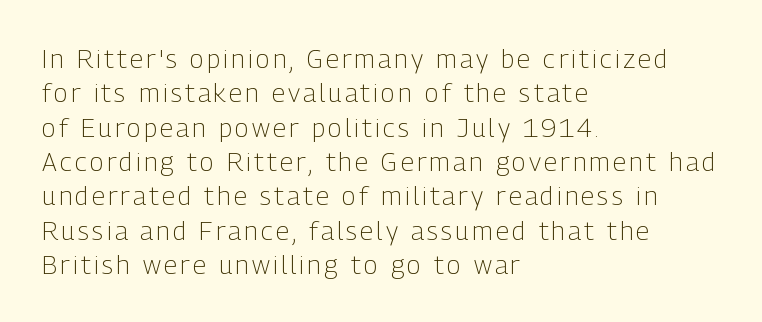
Q: Is the text bold? A: No.
Q: Is the text italic (slanted)? A: No, it is upright.
Q: Is the text underlined? A: No.
Q: How is the paragraph aligned? A: Left-aligned.
Q: Is the spacing between lines tight, normal or loose? A: Normal.
